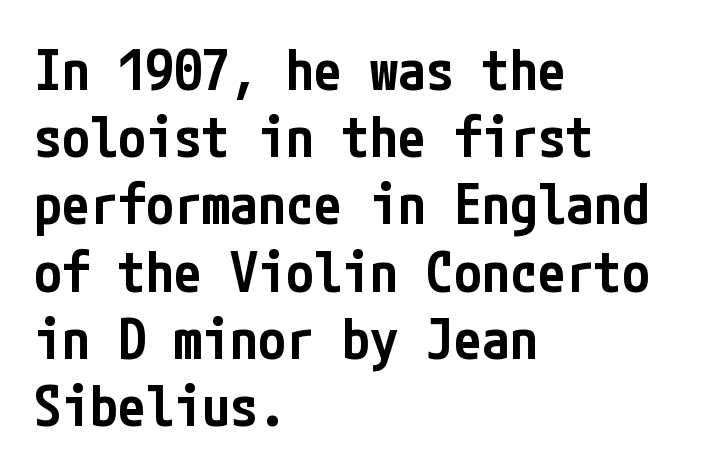
The image shows 56 px semibold, condensed sans-serif type, upright; set left-aligned, line spacing 1.2x, normal letter spacing, not underlined; low stroke contrast and a medium x-height.
